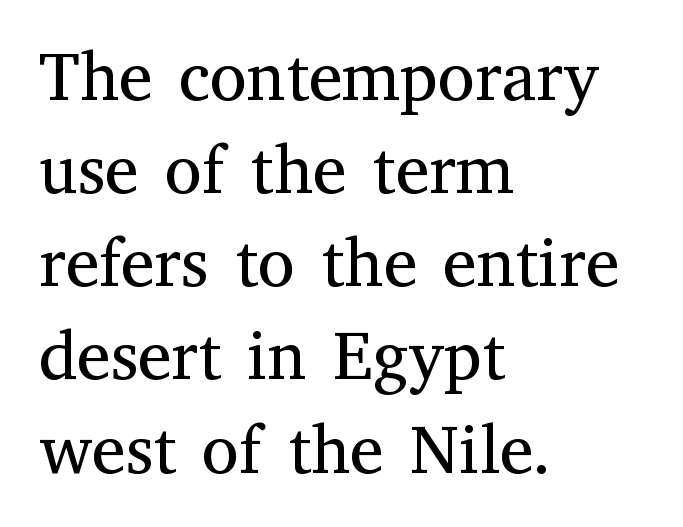
{"serif": "yes", "italic": "no", "bold": "no", "weight": "regular", "width": "normal", "stroke_contrast": "medium", "x_height": "medium", "monospaced": "no", "underline": "no", "align": "left", "line_spacing": "normal", "line_spacing_ratio": 1.37, "letter_spacing": "normal", "letter_spacing_em": 0.0, "glyph_px": 68}
